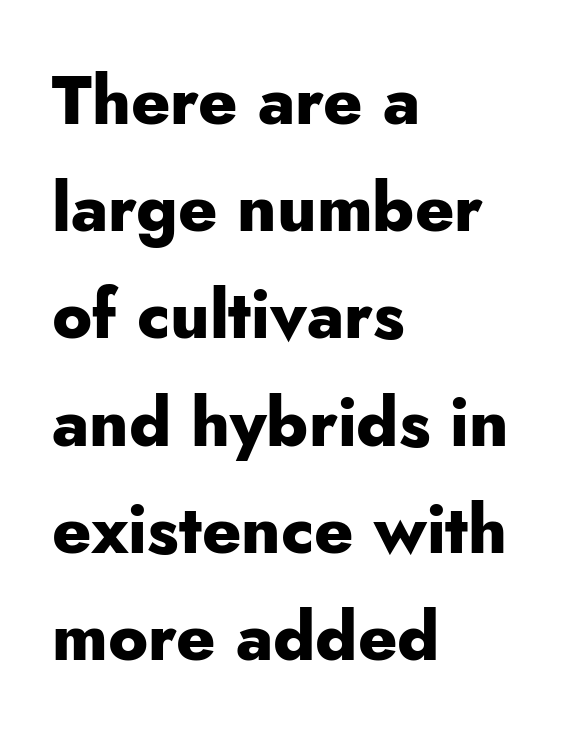
The zone under the glyphs is completely vacant. Compared with an ordinary text face, these strokes are far heavier — a full bold. Which margin do the lines hug? The left one — the right edge is uneven. Short note: letters normally spaced. Font category for this specimen: sans-serif. Posture: straight, roman, zero tilt.
